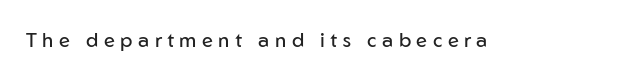
Q: Is the text bold? A: No.
Q: Is the text italic (slanted)? A: No, it is upright.
Q: Is the text underlined? A: No.
Q: Is the spacing between letters normal or unusually wide? A: Unusually wide.
